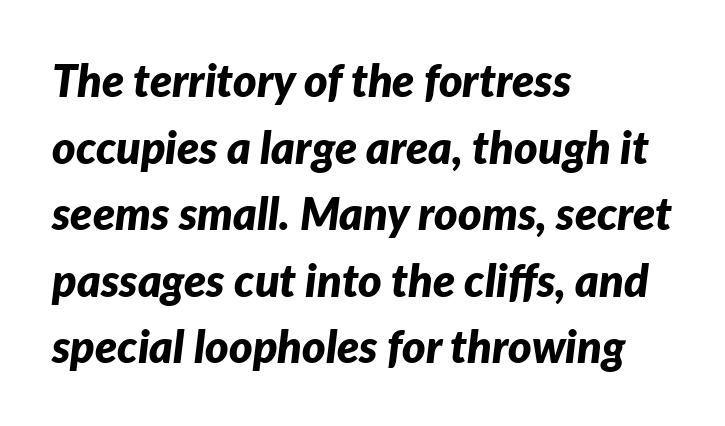
Q: Is the text bold? A: Yes.
Q: Is the text italic (slanted)? A: Yes, it leans right by about 7 degrees.
Q: Is the text underlined? A: No.
Q: How is the paragraph aligned? A: Left-aligned.
Q: Is the spacing between letters normal or unusually wide? A: Normal.
Q: Is the spacing between lines tight, normal or loose? A: Normal.
Q: Width (condensed, normal, or wide)? A: Normal.
Q: Stroke contrast? A: Low.
Q: x-height? A: Medium.
Q: Monospaced? A: No.
